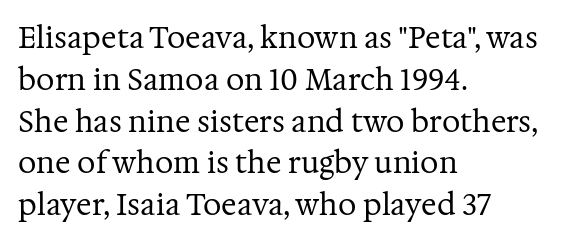
Q: Is the text bold? A: No.
Q: Is the text italic (slanted)? A: No, it is upright.
Q: Is the typeface a serif or a sans-serif typeface? A: Serif.
Q: Is the text underlined? A: No.
Q: How is the paragraph aligned? A: Left-aligned.
Q: Is the spacing between letters normal or unusually wide? A: Normal.
Q: Is the spacing between lines tight, normal or loose? A: Normal.
Q: Width (condensed, normal, or wide)? A: Normal.
Q: Stroke contrast? A: Medium.
Q: x-height? A: Medium.
Q: Monospaced? A: No.
